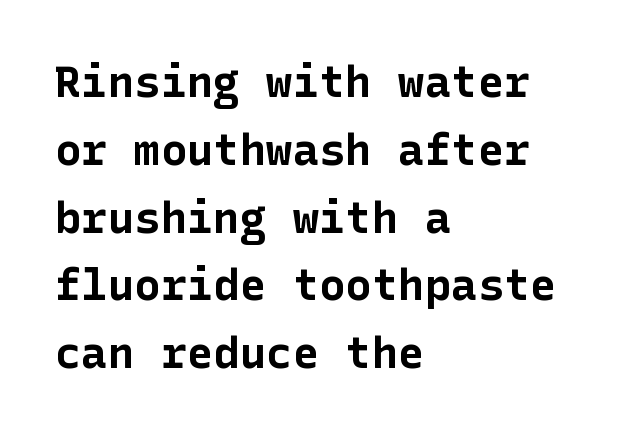
{"serif": "no", "italic": "no", "bold": "yes", "weight": "bold", "width": "normal", "stroke_contrast": "low", "x_height": "medium", "underline": "no", "align": "left", "line_spacing": "normal", "line_spacing_ratio": 1.54, "letter_spacing": "normal", "letter_spacing_em": 0.0, "glyph_px": 44}
